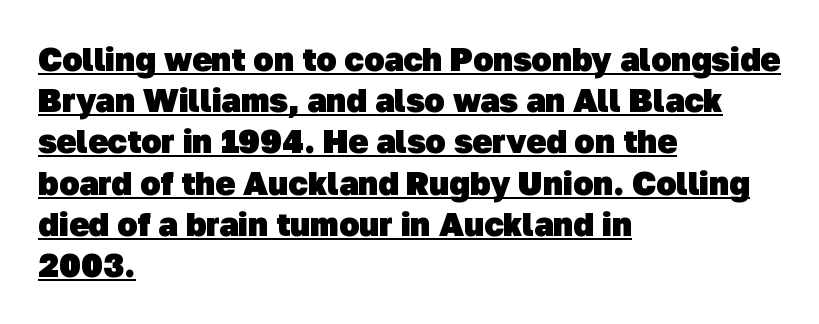
Q: Is the text bold? A: Yes.
Q: Is the typeface a serif or a sans-serif typeface? A: Sans-serif.
Q: Is the text underlined? A: Yes.
Q: How is the paragraph aligned? A: Left-aligned.
Q: Is the spacing between letters normal or unusually wide? A: Normal.
Q: Is the spacing between lines tight, normal or loose? A: Normal.
Q: Width (condensed, normal, or wide)? A: Normal.
Q: Stroke contrast? A: Low.
Q: x-height? A: Medium.
Q: Monospaced? A: No.
